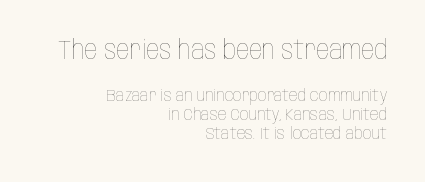
The image shows 26 px text type, upright; set right-aligned, tight line spacing (1.1x), normal letter spacing, not underlined; the first (top) block is 1.53x larger.
